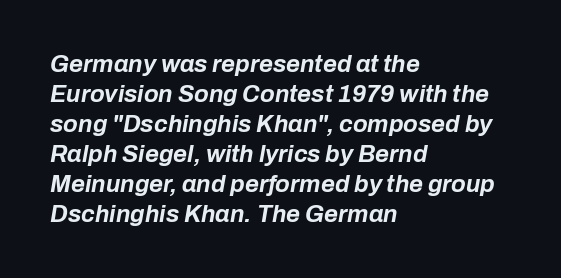
{"italic": "yes", "lean": "right", "slant_degrees": 10, "bold": "yes", "underline": "no", "align": "left", "line_spacing": "normal", "line_spacing_ratio": 1.25, "letter_spacing": "normal", "letter_spacing_em": 0.0, "glyph_px": 24}
